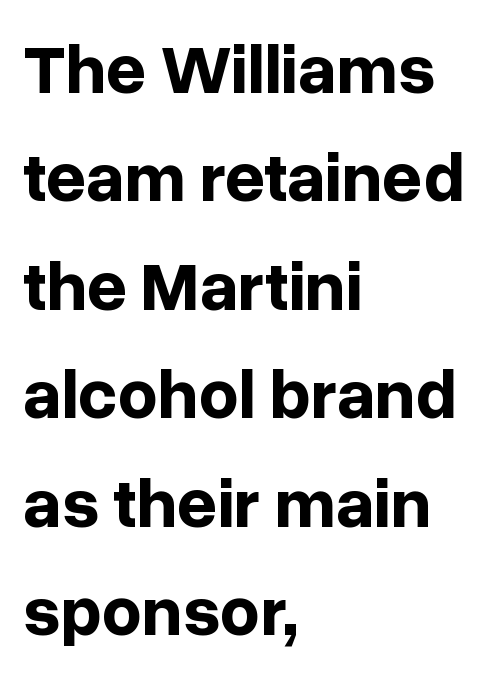
Regarding serifs, this sample does without them. Emphasis by weight is at full strength: bold. Rule under the text: the space is simply empty. Do the characters align in a grid? No, the font is proportional. The rendering uses a moderate line-height, typical for paragraphs. Every stem runs plumb, perpendicular to the baseline.
